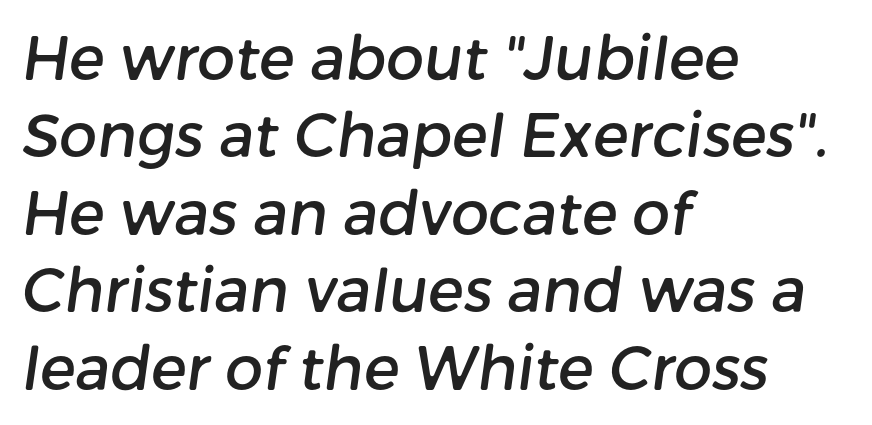
Here the designer chose a conventional face with non-uniform glyph widths. Vertical spacing — default. Beneath every word, the page is bare. Does the copy run flush right? No — it runs flush left. What kind of face is this? One without serifs — a sans. Between one letter and the next there's only the usual sliver of space.
